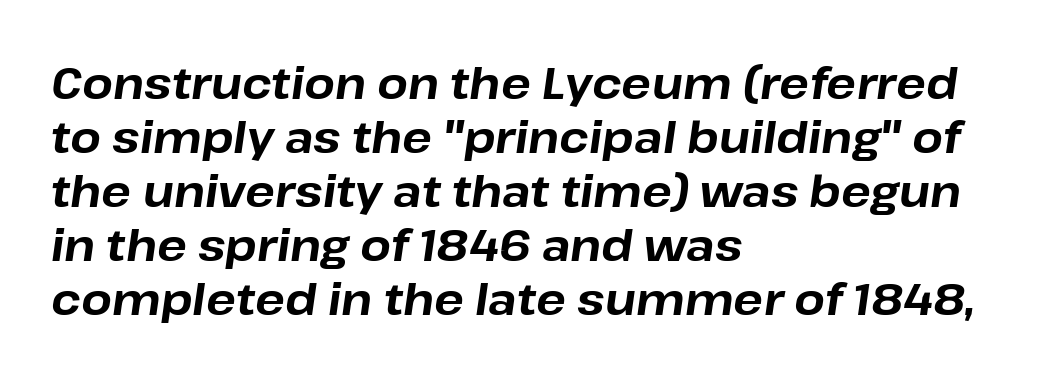
{"italic": "yes", "lean": "right", "slant_degrees": 8, "bold": "yes", "weight": "bold", "width": "normal", "stroke_contrast": "low", "x_height": "medium", "monospaced": "no", "underline": "no", "align": "left", "line_spacing_ratio": 1.23, "letter_spacing": "normal", "letter_spacing_em": 0.0, "glyph_px": 44}
